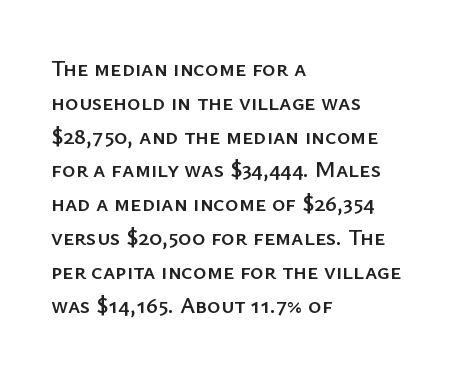
Q: Is the text italic (slanted)? A: No, it is upright.
Q: Is the text underlined? A: No.
Q: How is the paragraph aligned? A: Left-aligned.
Q: Is the spacing between letters normal or unusually wide? A: Normal.
Q: Is the spacing between lines tight, normal or loose? A: Normal.
